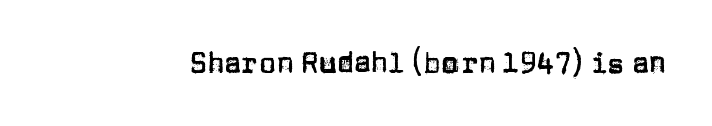
Q: Is the text italic (slanted)? A: No, it is upright.
Q: Is the typeface a serif or a sans-serif typeface? A: Sans-serif.
Q: Is the text underlined? A: No.
Q: Is the spacing between letters normal or unusually wide? A: Normal.
Q: Width (condensed, normal, or wide)? A: Normal.
Q: Stroke contrast? A: Low.
Q: x-height? A: Large.
Q: Monospaced? A: No.
